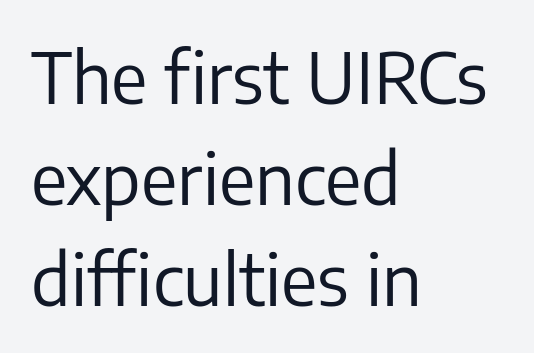
{"serif": "no", "italic": "no", "bold": "no", "weight": "regular", "width": "normal", "stroke_contrast": "low", "x_height": "medium", "monospaced": "no", "underline": "no", "align": "left", "line_spacing": "normal", "line_spacing_ratio": 1.44, "letter_spacing": "normal", "letter_spacing_em": 0.0, "glyph_px": 70}
